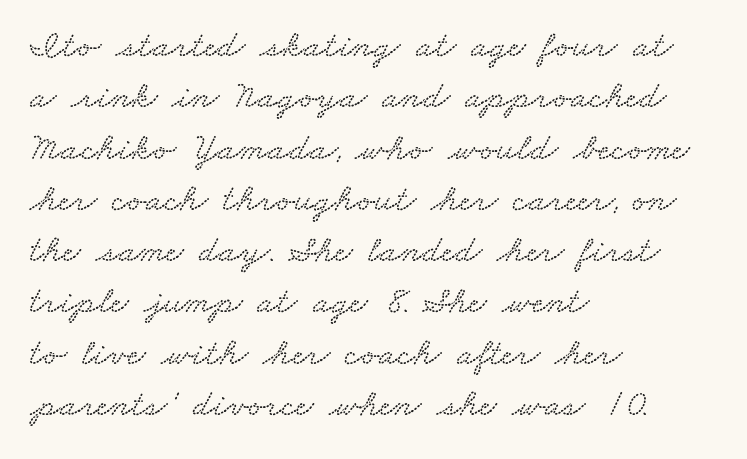
How would I describe the line gaps? Plain and ordinary. Lines of text with bare space underneath. Proportional: the letters do not fall into vertical columns. The rag falls on the right side of this text block. The line texture is even and compact thanks to regular tracking.
